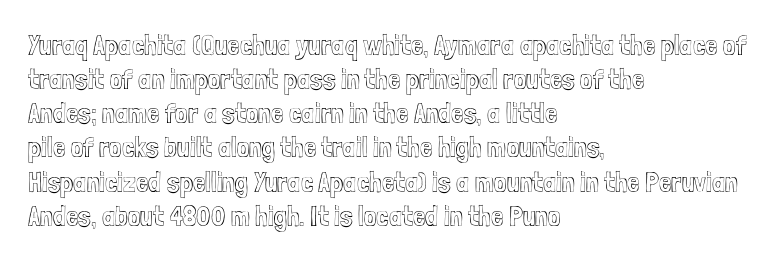
{"italic": "no", "width": "condensed", "x_height": "medium", "monospaced": "no", "underline": "no", "align": "left", "line_spacing_ratio": 1.22, "letter_spacing": "normal", "letter_spacing_em": 0.0, "glyph_px": 28}
